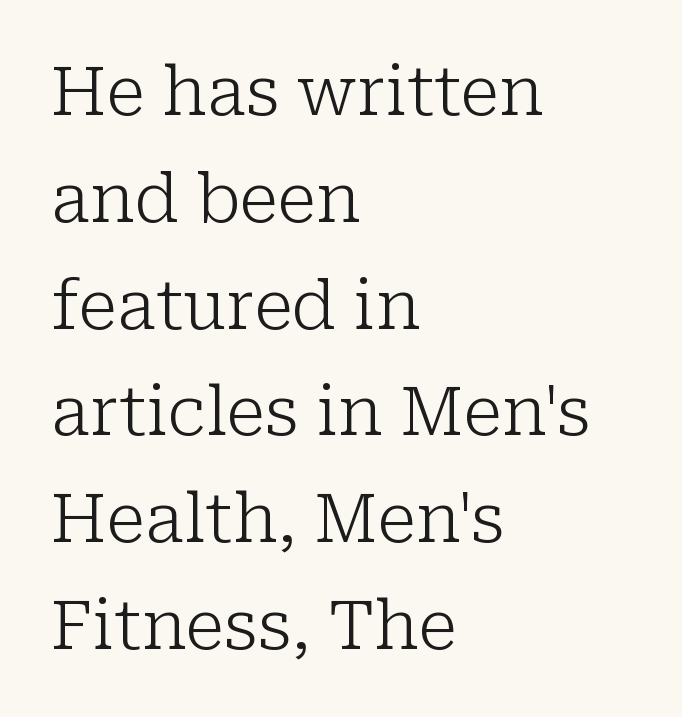
Note the varied advance widths — an 'i' is clearly narrower than an 'm'. All the whitespace from short lines collects on the right. Reading down the column, the eye jumps a familiar distance to each next line. To sum up the face: it has serifs.
